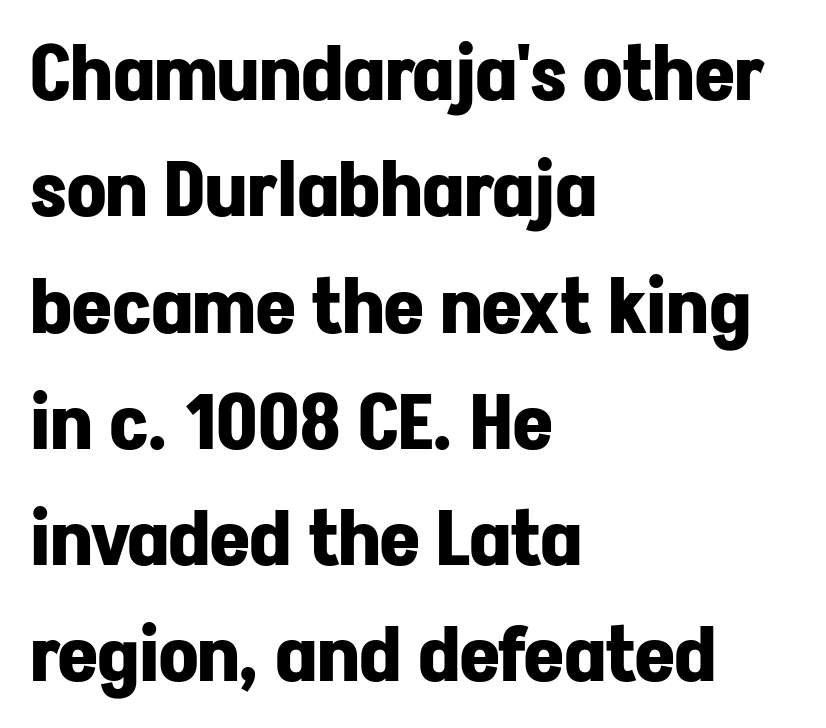
The text block is weighted toward the left margin, trailing off unevenly rightward. The specimen reads as upright at a glance. Standard letterfit; no display-style spreading of the glyphs. Compared with an ordinary text face, these strokes are far heavier — a full bold.
